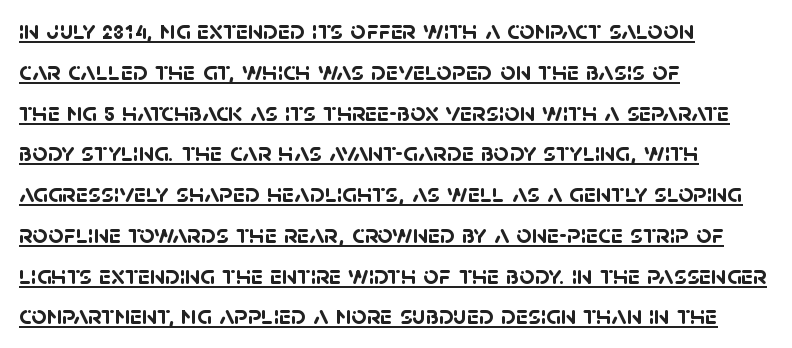
{"bold": "yes", "underline": "yes", "align": "left", "line_spacing": "normal", "line_spacing_ratio": 1.51, "letter_spacing": "normal", "letter_spacing_em": 0.0, "glyph_px": 27}
